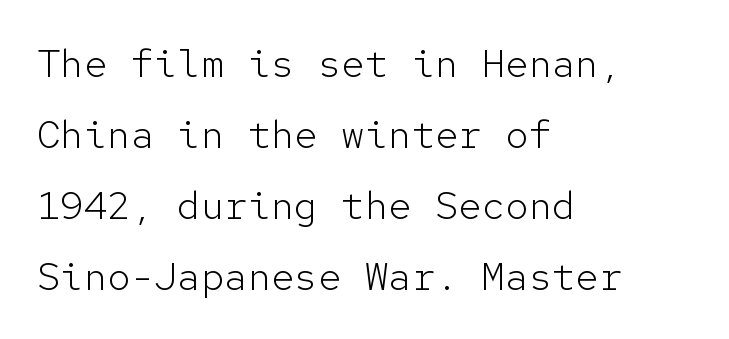
Check the space under the baseline: it is left empty. Each line starts at the same left margin while the right side varies. When letters stand straight like this, we call the style roman or upright. Tracking here is standard; glyphs follow each other at the usual distance.
